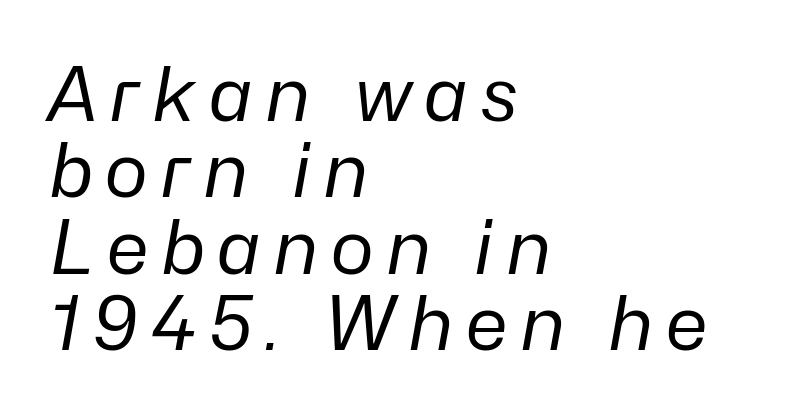
Q: Is the text bold? A: No.
Q: Is the text italic (slanted)? A: Yes, it leans right by about 10 degrees.
Q: Is the text underlined? A: No.
Q: How is the paragraph aligned? A: Left-aligned.
Q: Is the spacing between lines tight, normal or loose? A: Tight.
Q: Width (condensed, normal, or wide)? A: Normal.
Q: Stroke contrast? A: Low.
Q: x-height? A: Medium.
Q: Monospaced? A: No.
